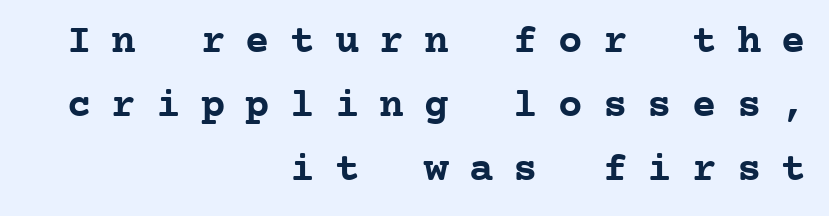
Notice how the stems are strictly vertical — no italics here. Each word looks stretched out because of the extra space between its letters. The letters march in equal steps, a hallmark of fixed-pitch type. Descenders hang freely into open space.
